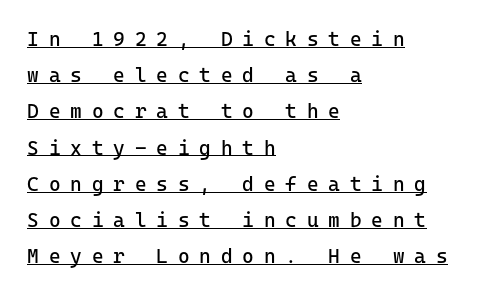
Q: Is the text bold? A: No.
Q: Is the text italic (slanted)? A: No, it is upright.
Q: Is the text underlined? A: Yes.
Q: How is the paragraph aligned? A: Left-aligned.
Q: Is the spacing between letters normal or unusually wide? A: Unusually wide.
